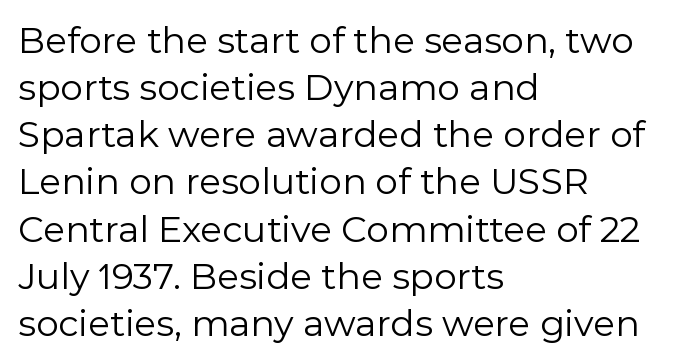
Alignment: flush left. The horizontal fit of the characters is conventional and even. The letters advance in unequal steps, a hallmark of proportional type. Style check: upright.
